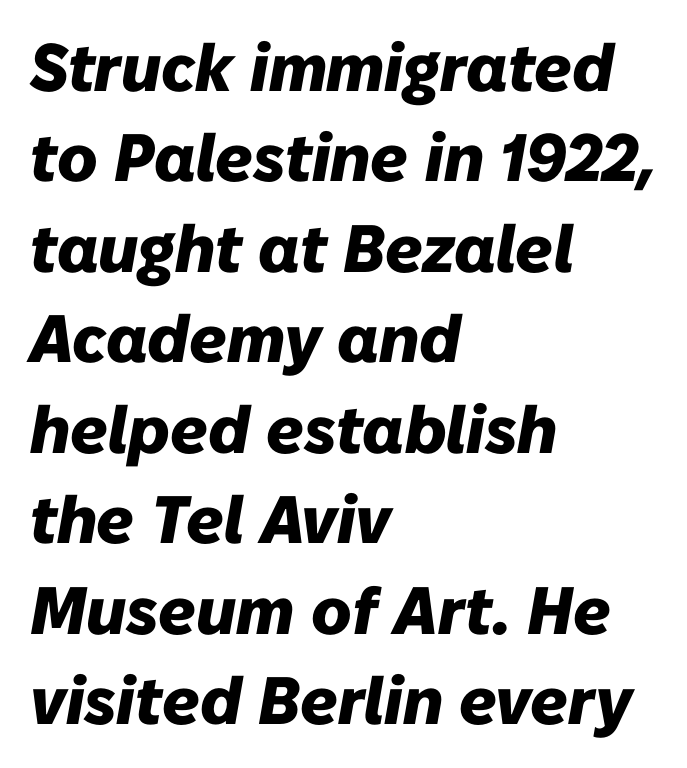
The image shows 67 px heavy type, italic (leaning right); set left-aligned, normal line spacing (1.35x), normal letter spacing, not underlined; low stroke contrast and a medium x-height.
